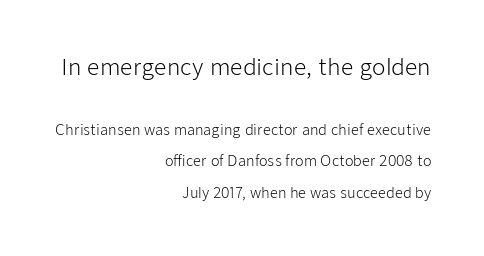
{"italic": "no", "bold": "no", "underline": "no", "align": "right", "line_spacing": "loose", "line_spacing_ratio": 2.27, "letter_spacing": "normal", "letter_spacing_em": 0.0, "larger_block": "first", "size_ratio": 1.57, "glyph_px": 22}
